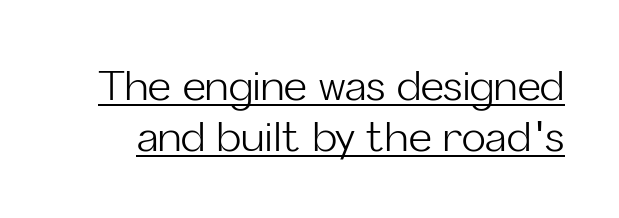
Notice how a bar underscores the lettering throughout. A typesetter would call this leading conventional body-copy spacing. The typesetting does not lean heavy: it is not bold. These lines are rendered in a variable-pitch font.
